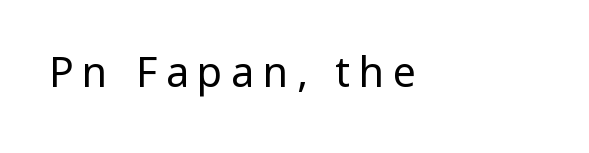
The space beneath each line is pristine and unruled. The rag falls on the right side of this text block. Ordinary non-slanted type is in use. Is this a fixed-width face? No — the glyphs have proportional, varying widths. The tracking reads as deliberately expanded to a designer's eye. The typeface chosen for these lines omits serifs.
